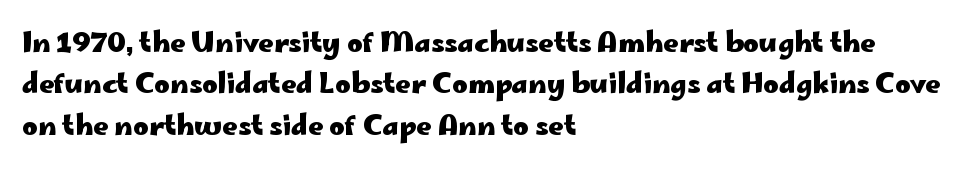
This block has exactly the height ordinary leading produces. The letterforms sit shoulder to shoulder at normal distance. On the weight axis this lands at bold, roughly 700. Line beginnings align vertically; line endings do not. A roman cut, with each character standing at attention.
